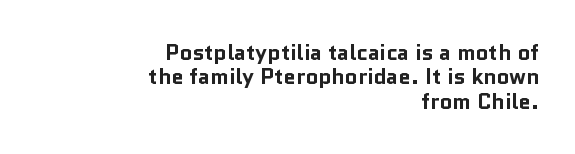
{"italic": "no", "bold": "yes", "underline": "no", "align": "right", "line_spacing": "tight", "line_spacing_ratio": 1.11, "letter_spacing": "normal", "letter_spacing_em": 0.0, "glyph_px": 22}
